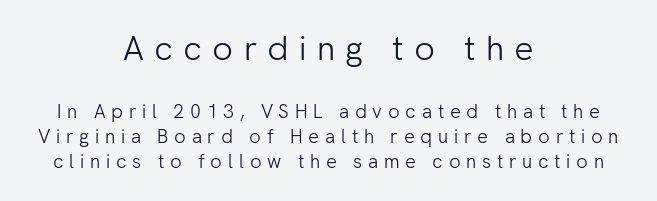
{"serif": "no", "italic": "no", "bold": "no", "weight": "light", "width": "normal", "stroke_contrast": "low", "x_height": "medium", "monospaced": "no", "underline": "no", "align": "center", "line_spacing": "normal", "line_spacing_ratio": 1.31, "letter_spacing": "wide", "letter_spacing_em": 0.3, "larger_block": "first", "size_ratio": 1.79, "glyph_px": 34}
